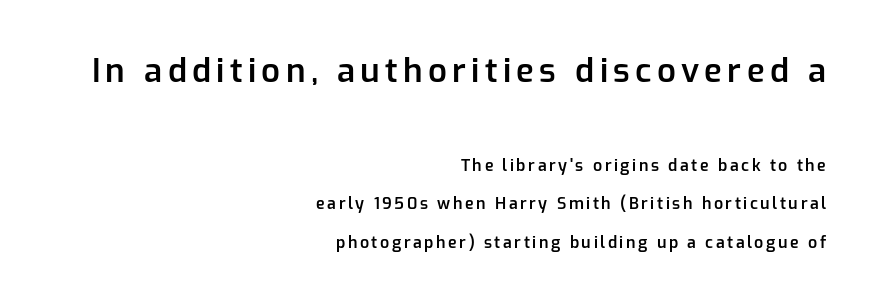
Every stem runs plumb, perpendicular to the baseline. The strokes are fattened partway — semibold, not bold. Bare-footed words on every line. Honestly, the rows look like they've been pulled way apart. In this sample the first text group is rendered at the bigger scale.
